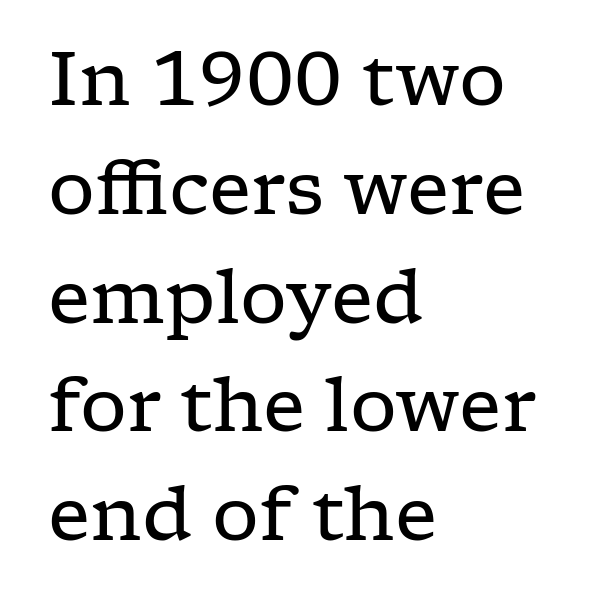
{"serif": "yes", "italic": "no", "bold": "no", "weight": "regular", "width": "wide", "stroke_contrast": "low", "x_height": "medium", "monospaced": "no", "underline": "no", "align": "left", "line_spacing": "normal", "line_spacing_ratio": 1.47, "letter_spacing": "normal", "letter_spacing_em": 0.0, "glyph_px": 74}
